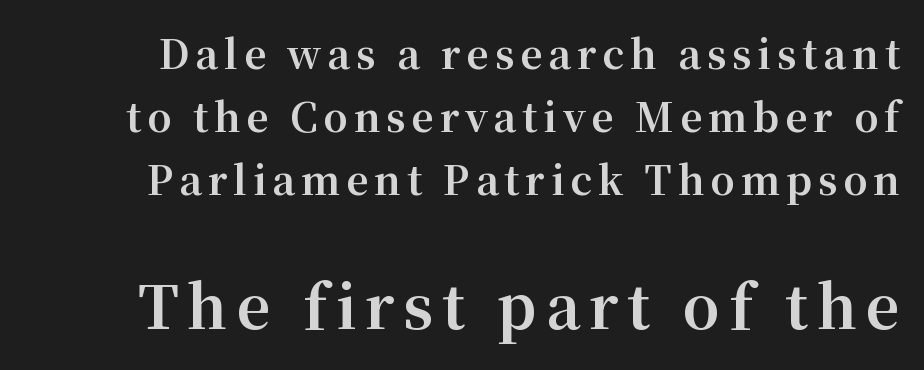
Varying glyph widths throughout — classic text-font behaviour. Summary of weight: heavy, a full bold. Style check: upright. Glance below the letters and you will spot only blank space. The lower block of text is set noticeably larger than the block above it. The designer left line spacing at the default.
